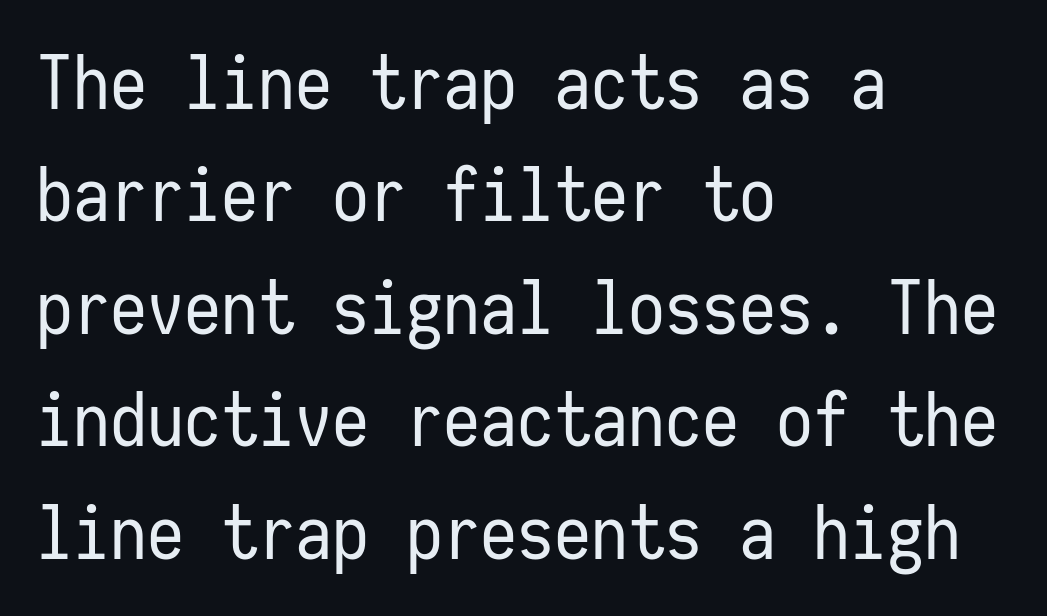
{"serif": "no", "italic": "no", "bold": "no", "weight": "regular", "width": "condensed", "stroke_contrast": "low", "x_height": "medium", "monospaced": "yes", "underline": "no", "align": "left", "line_spacing": "normal", "line_spacing_ratio": 1.52, "letter_spacing": "normal", "letter_spacing_em": 0.0, "glyph_px": 74}
